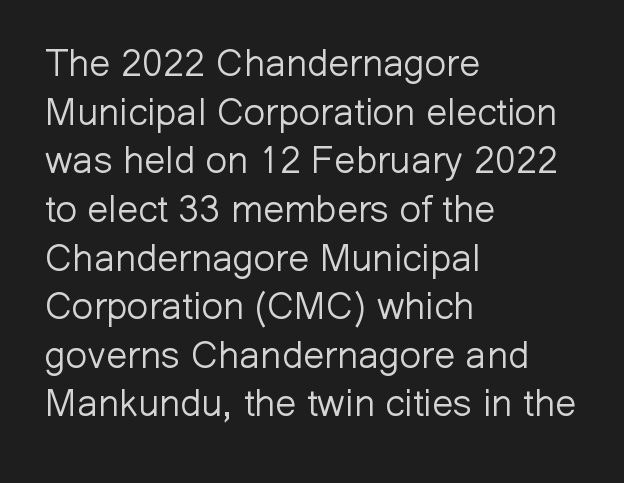
{"serif": "no", "italic": "no", "bold": "no", "weight": "light", "width": "normal", "stroke_contrast": "low", "x_height": "medium", "monospaced": "no", "underline": "no", "align": "left", "line_spacing": "normal", "line_spacing_ratio": 1.28, "letter_spacing": "normal", "letter_spacing_em": 0.0, "glyph_px": 38}
